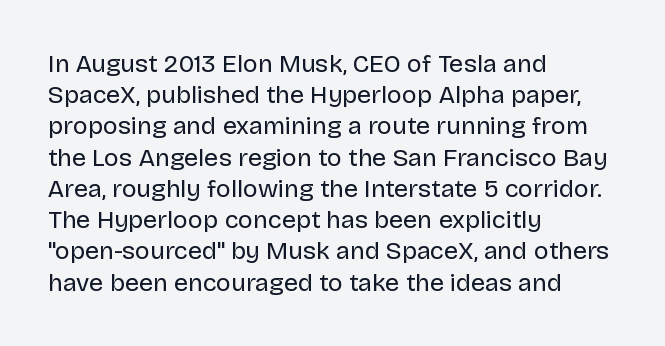
Q: Is the text bold? A: No.
Q: Is the text italic (slanted)? A: No, it is upright.
Q: Is the text underlined? A: No.
Q: How is the paragraph aligned? A: Left-aligned.
Q: Is the spacing between letters normal or unusually wide? A: Normal.
Q: Is the spacing between lines tight, normal or loose? A: Normal.
